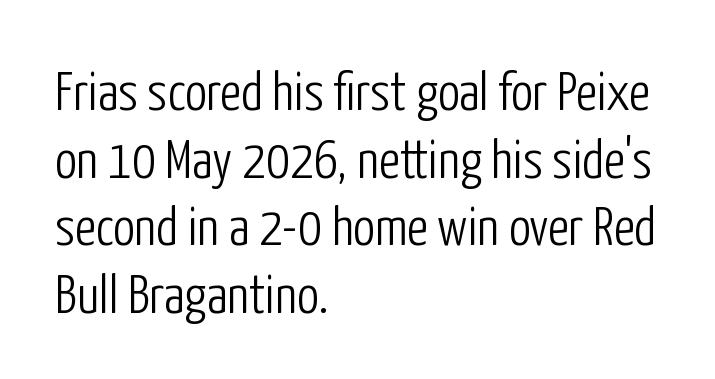
Q: Is the text bold? A: No.
Q: Is the text italic (slanted)? A: No, it is upright.
Q: Is the typeface a serif or a sans-serif typeface? A: Sans-serif.
Q: Is the text underlined? A: No.
Q: How is the paragraph aligned? A: Left-aligned.
Q: Is the spacing between letters normal or unusually wide? A: Normal.
Q: Width (condensed, normal, or wide)? A: Condensed.
Q: Stroke contrast? A: Low.
Q: x-height? A: Medium.
Q: Monospaced? A: No.
